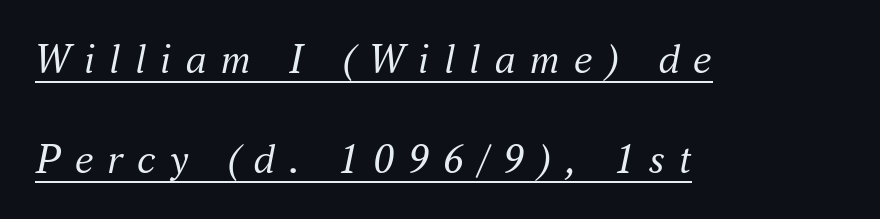
The text carries the slant typical of an italic or oblique font. The text block is weighted toward the left margin, trailing off unevenly rightward. Has an underline been added? It has. The rendering uses a large line-height, opening up the rows. A quiet, ordinary-to-light weight characterises the typeface. These lines are rendered in a variable-pitch font.
